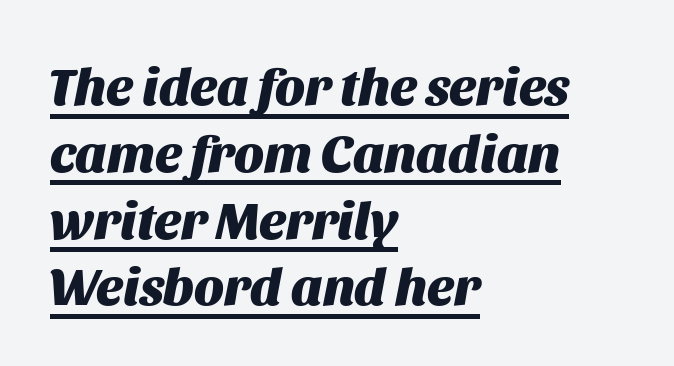
The image shows 53 px heavy type, italic (leaning right); set left-aligned, normal line spacing (1.26x), normal letter spacing, underlined; medium stroke contrast and a large x-height.
